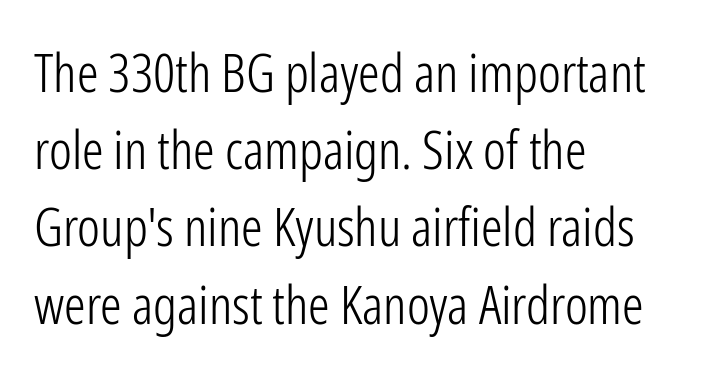
The face used here is proportionally spaced, like ordinary book or web type. Plain, unruled lines of type. This rendering employs a face without finishing strokes, i.e., a sans-serif. The strokes are not fattened; the text isn't bold.
